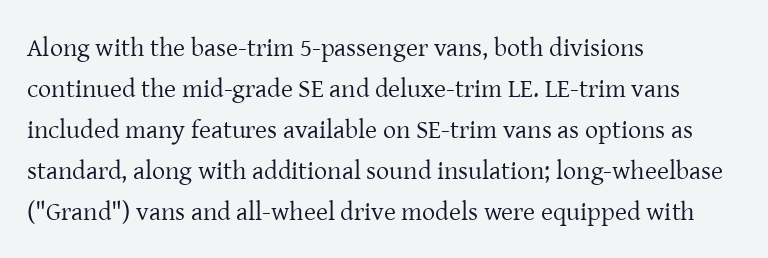
The image shows 26 px text type, upright; set left-aligned, normal line spacing (1.58x), normal letter spacing, not underlined.
